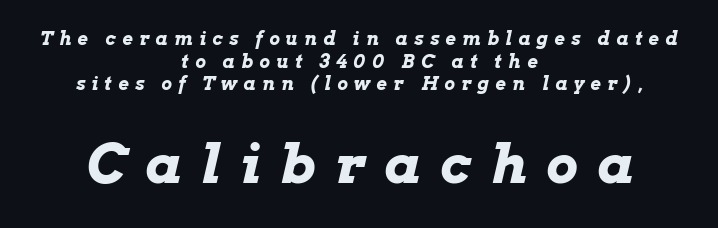
Each glyph is drawn with heavy, bold strokes. The strip under each line holds only bare page. The following chunk of copy outweighs the initial chunk in type size. Italic? Definitely — the glyphs are oblique. Display-style spreading of the glyphs; the letterfit is very open. You could not count columns in this text — the font is proportionally spaced.
